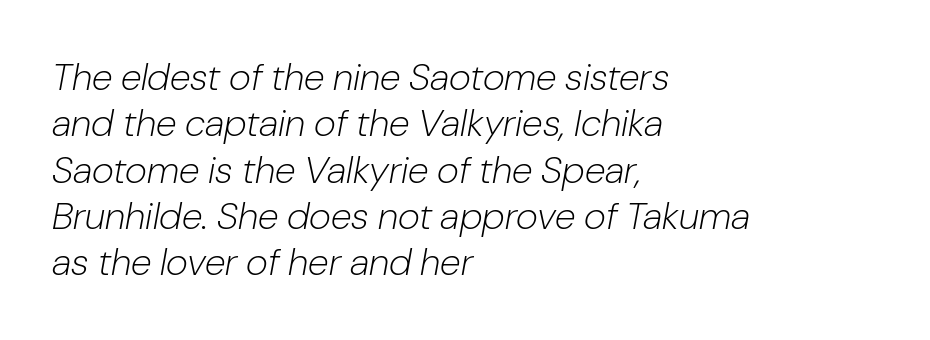
Q: Is the text bold? A: No.
Q: Is the text italic (slanted)? A: Yes, it leans right by about 10 degrees.
Q: Is the text underlined? A: No.
Q: How is the paragraph aligned? A: Left-aligned.
Q: Is the spacing between letters normal or unusually wide? A: Normal.
Q: Width (condensed, normal, or wide)? A: Normal.
Q: Stroke contrast? A: Low.
Q: x-height? A: Medium.
Q: Monospaced? A: No.
